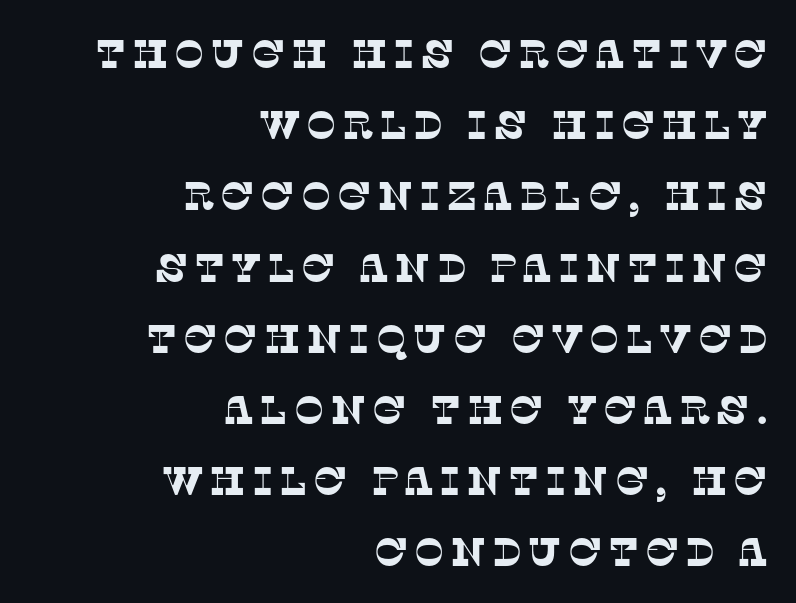
{"serif": "yes", "width": "normal", "stroke_contrast": "low", "x_height": "large", "monospaced": "no", "underline": "no", "align": "right", "line_spacing_ratio": 1.78, "glyph_px": 40}
